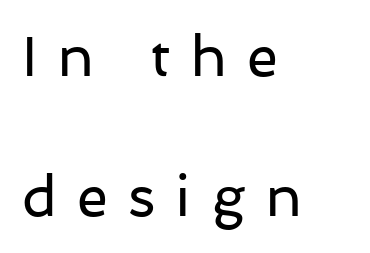
Varying glyph widths throughout — classic text-font behaviour. This rendering uses left alignment, leaving the right contour irregular. The letterforms sit at book weight or below. Does the lettering tilt? It doesn't — this is upright. The glyphs in this specimen are sans serif. Letters rest on an invisible, unmarked baseline.
